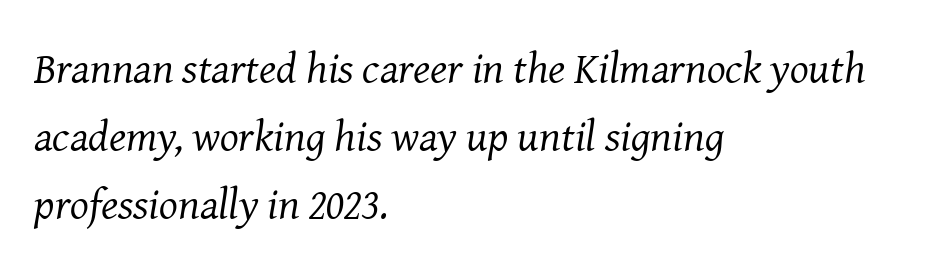
Q: Is the text bold? A: No.
Q: Is the text italic (slanted)? A: Yes, it leans right by about 8 degrees.
Q: Is the typeface a serif or a sans-serif typeface? A: Serif.
Q: Is the text underlined? A: No.
Q: How is the paragraph aligned? A: Left-aligned.
Q: Is the spacing between letters normal or unusually wide? A: Normal.
Q: Is the spacing between lines tight, normal or loose? A: Normal.
Q: Width (condensed, normal, or wide)? A: Normal.
Q: Stroke contrast? A: Medium.
Q: x-height? A: Medium.
Q: Monospaced? A: No.
